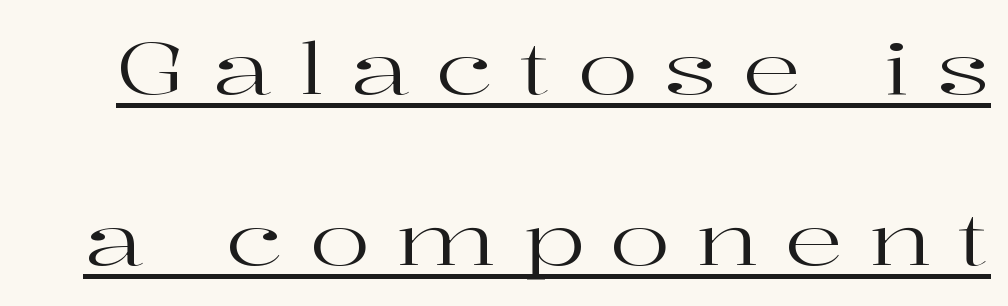
The characters display serif detailing at their extremities. Posture: upright roman. The face looks like a standard text weight, possibly lighter. The passage shown is typed in a proportional face where columns would drift. Underlined type. A typesetter would call this heavily tracked-out type.
